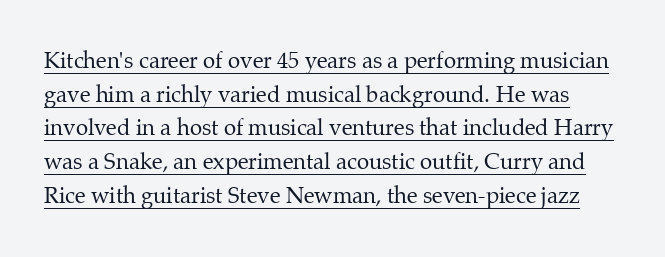
The image shows 22 px text type, upright; set normal line spacing (1.53x), normal letter spacing, underlined.
